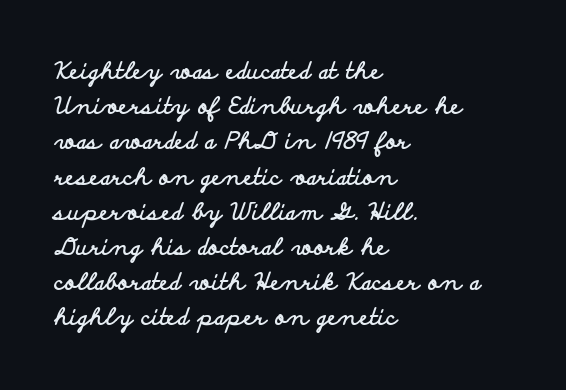
Each new line begins a customary step beneath the previous one. This rendering leaves character spacing at its baseline value. This rendering features lettering with no underline. A student would call this left alignment; a typographer would say flush left, rag right. Is the type bold? Yes — the strokes are clearly thick and heavy.
